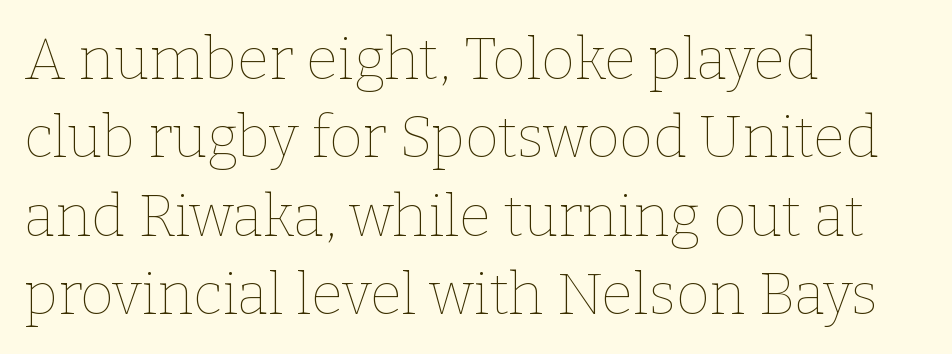
The space directly below the letters is spotless. The axis of the letterforms is exactly vertical. Varying glyph widths throughout — classic text-font behaviour. The tracking reads as untouched default to a designer's eye. The typesetting does not lean heavy: it is not bold.
